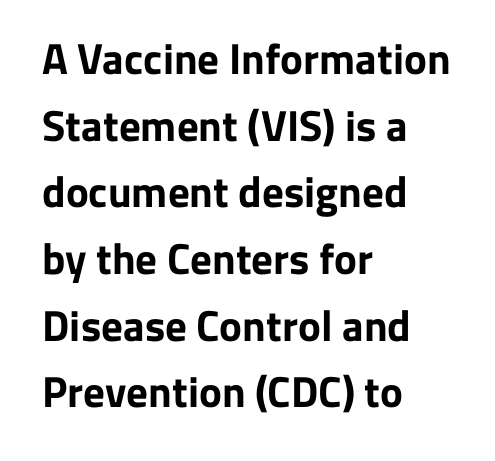
Q: Is the text bold? A: Yes.
Q: Is the text italic (slanted)? A: No, it is upright.
Q: Is the typeface a serif or a sans-serif typeface? A: Sans-serif.
Q: Is the text underlined? A: No.
Q: How is the paragraph aligned? A: Left-aligned.
Q: Is the spacing between letters normal or unusually wide? A: Normal.
Q: Is the spacing between lines tight, normal or loose? A: Normal.
Q: Width (condensed, normal, or wide)? A: Normal.
Q: Stroke contrast? A: Low.
Q: x-height? A: Medium.
Q: Monospaced? A: No.
